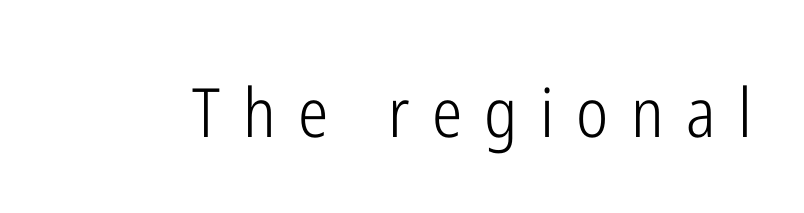
The image shows 68 px light, condensed sans-serif type, upright; set unusually wide letter spacing (+0.33 em), not underlined; low stroke contrast and a medium x-height.
